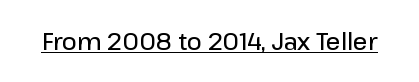
The image shows 23 px text type, upright; set normal letter spacing, underlined.
